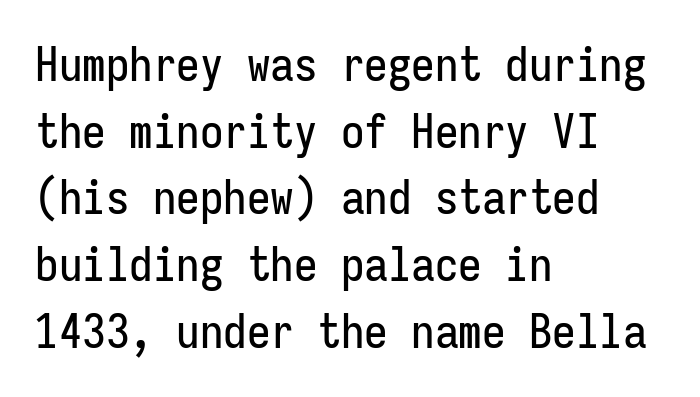
Q: Is the text italic (slanted)? A: No, it is upright.
Q: Is the typeface a serif or a sans-serif typeface? A: Sans-serif.
Q: Is the text underlined? A: No.
Q: How is the paragraph aligned? A: Left-aligned.
Q: Is the spacing between letters normal or unusually wide? A: Normal.
Q: Is the spacing between lines tight, normal or loose? A: Normal.
Q: Width (condensed, normal, or wide)? A: Condensed.
Q: Stroke contrast? A: Low.
Q: x-height? A: Medium.
Q: Monospaced? A: Yes.
